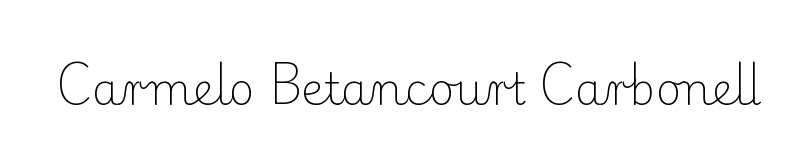
These glyphs show unthickened strokes, regular width or finer. Every character sits straight up, as roman type does. The specimen omits any rule beneath the text block's lines. Is this a sans? No — the strokes have serifs. The letters advance in unequal steps, a hallmark of proportional type.
